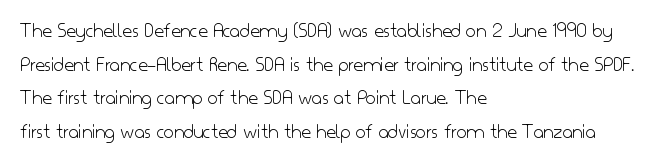
The font's upright variant was chosen for this text. Does the leading feel generous? No, just average. Letters rest on an invisible, unmarked baseline. Heft: none added — not bold. Typeset ragged right — the left edge is the straight one.
